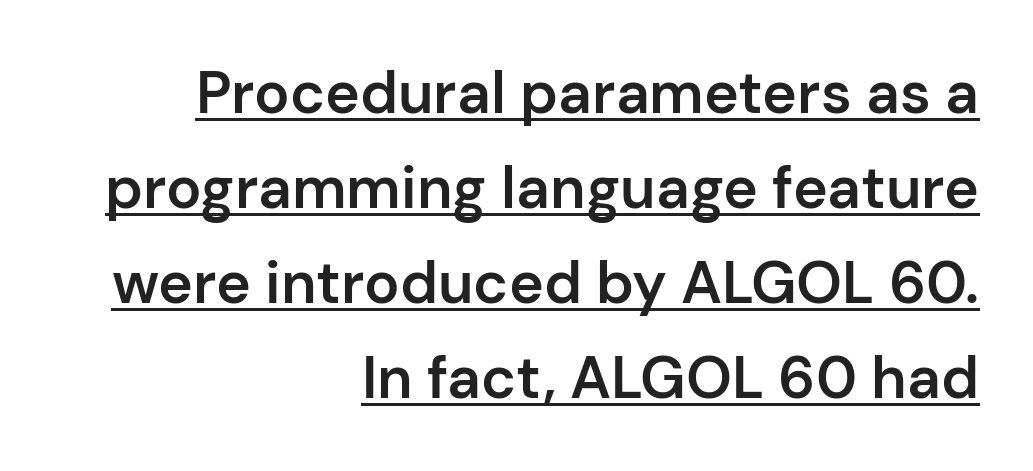
Layout note: lines flush right. The letters advance in unequal steps, a hallmark of proportional type. What stands out about the letter spacing? Nothing — it is the standard amount. Font category for this specimen: sans-serif.
